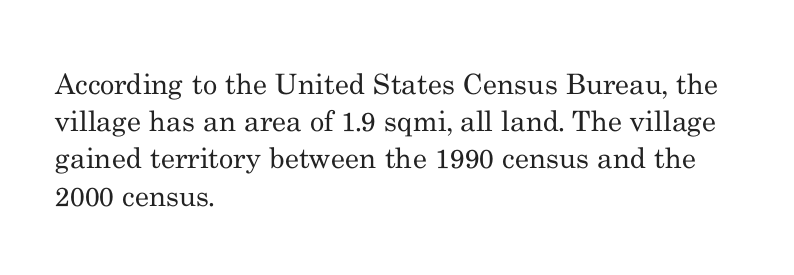
The image shows 28 px regular-weight serif type, upright; set left-aligned, normal line spacing (1.33x), normal letter spacing, not underlined; medium stroke contrast and a small x-height.
